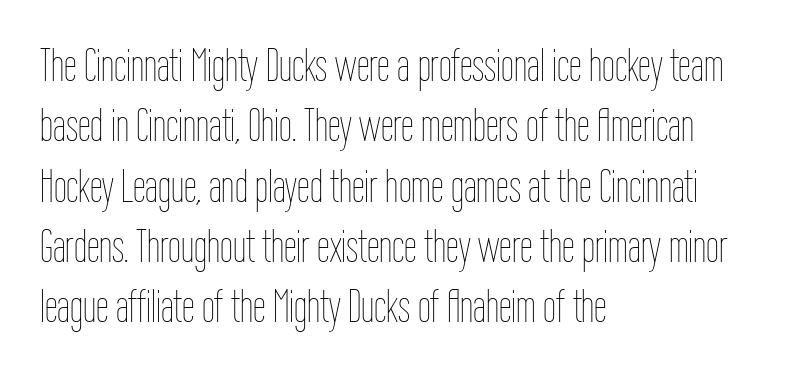
{"italic": "no", "bold": "no", "weight": "thin", "width": "condensed", "stroke_contrast": "low", "x_height": "medium", "monospaced": "no", "underline": "no", "align": "left", "line_spacing": "normal", "line_spacing_ratio": 1.31, "letter_spacing": "normal", "letter_spacing_em": 0.0, "glyph_px": 46}
